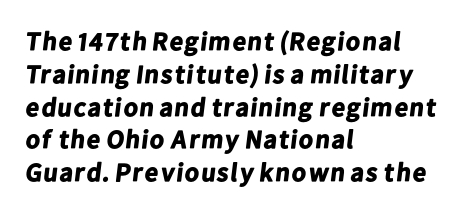
The image shows 26 px bold type; set left-aligned, normal line spacing (1.26x), normal letter spacing, not underlined.
